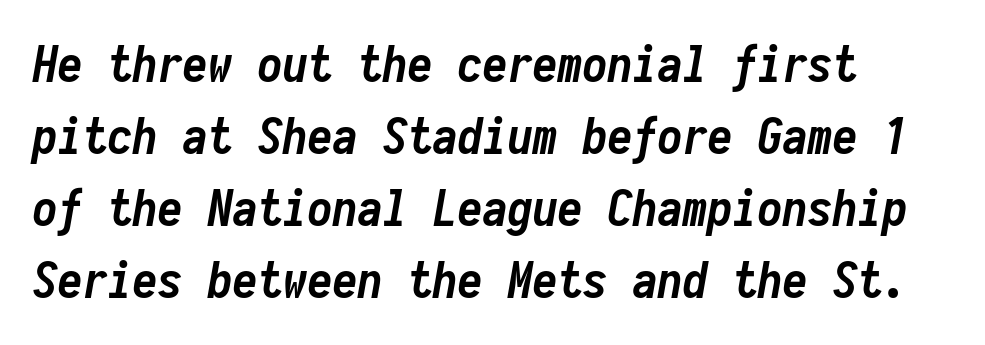
{"italic": "yes", "lean": "right", "slant_degrees": 10, "bold": "yes", "weight": "semibold", "width": "condensed", "stroke_contrast": "low", "x_height": "medium", "monospaced": "yes", "underline": "no", "align": "left", "line_spacing": "normal", "line_spacing_ratio": 1.44, "letter_spacing": "normal", "letter_spacing_em": 0.0, "glyph_px": 50}
